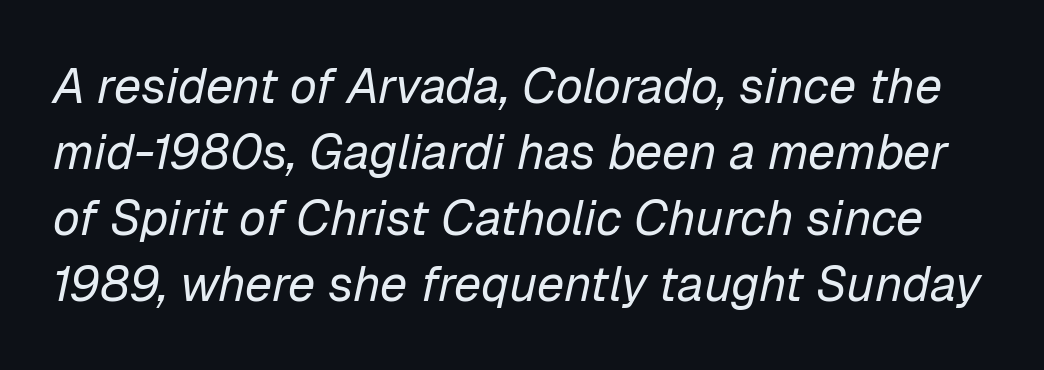
{"italic": "yes", "lean": "right", "slant_degrees": 12, "bold": "no", "weight": "regular", "width": "normal", "stroke_contrast": "low", "x_height": "medium", "monospaced": "no", "underline": "no", "line_spacing": "normal", "line_spacing_ratio": 1.35, "letter_spacing": "normal", "letter_spacing_em": 0.0, "glyph_px": 49}
